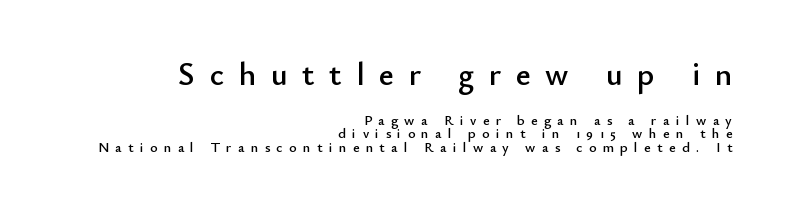
Characters follow at a spacing far wider than the type designer built in. The more generous point size was reserved for the upper chunk. The lines are packed closely together with very little leading. Compared with a flush-left layout, this one pins lines to the opposite, right side.
